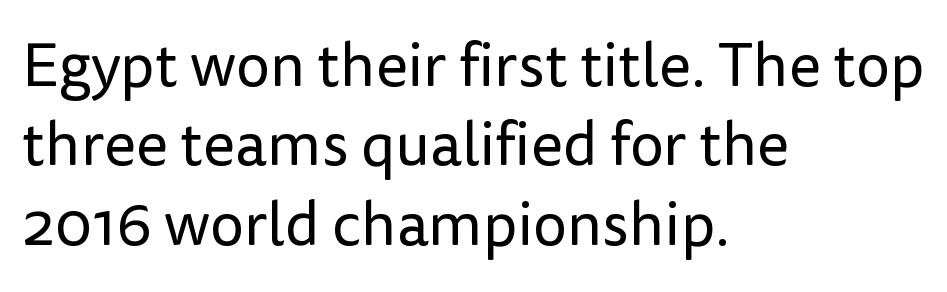
The image shows 61 px regular-weight sans-serif type, upright; set left-aligned, normal line spacing (1.3x), normal letter spacing, not underlined; low stroke contrast and a medium x-height.
